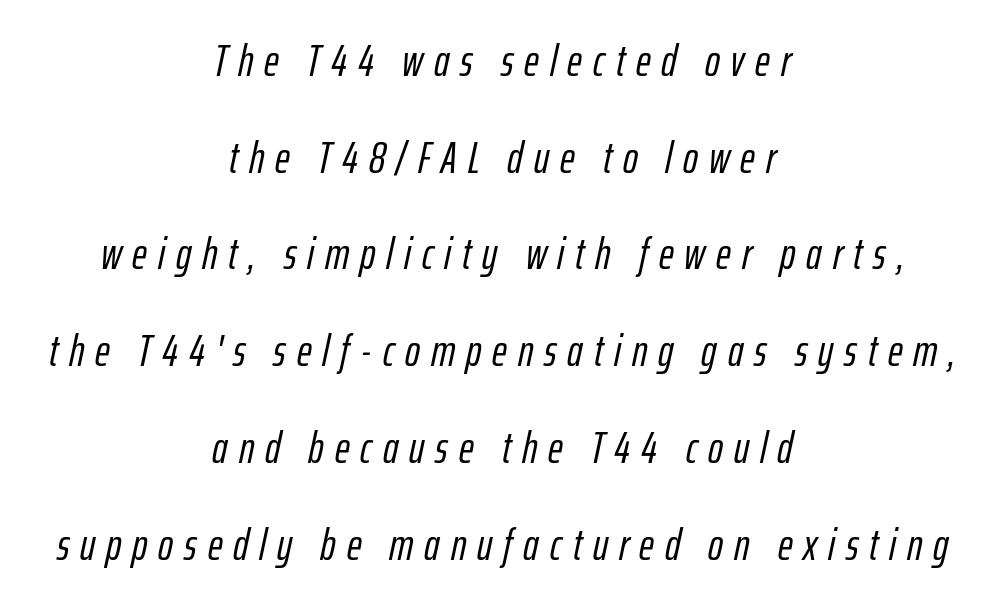
{"italic": "yes", "lean": "right", "slant_degrees": 12, "width": "condensed", "stroke_contrast": "low", "x_height": "medium", "monospaced": "no", "underline": "no", "align": "center", "line_spacing": "loose", "line_spacing_ratio": 2.15, "letter_spacing": "wide", "letter_spacing_em": 0.24, "glyph_px": 45}
